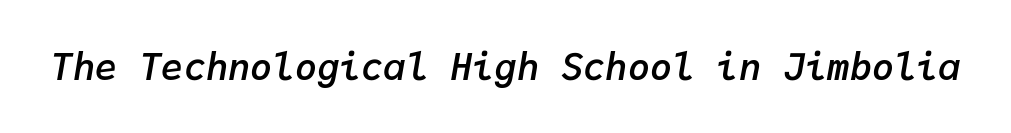
{"italic": "yes", "lean": "right", "slant_degrees": 9, "bold": "semi", "weight": "semibold", "width": "normal", "stroke_contrast": "low", "x_height": "medium", "monospaced": "yes", "underline": "no", "letter_spacing": "normal", "letter_spacing_em": 0.0, "glyph_px": 37}
